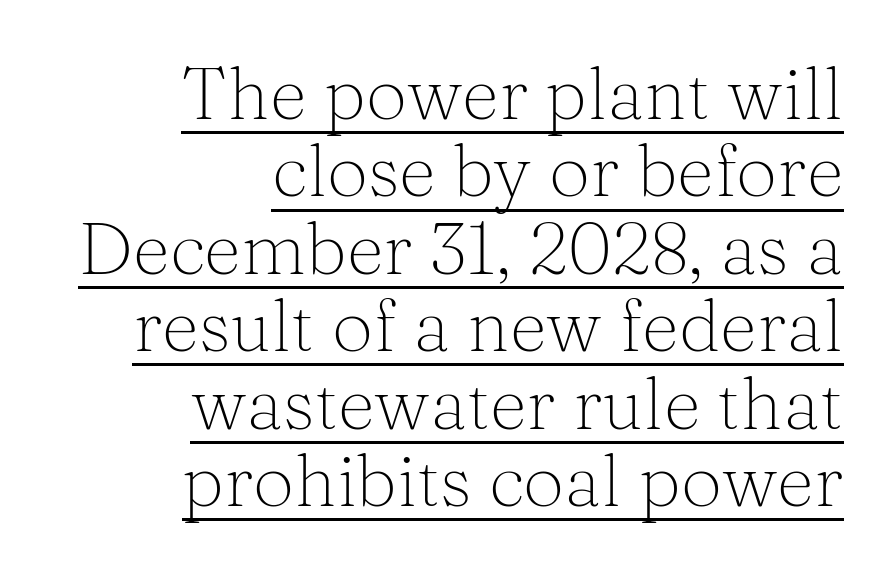
{"serif": "yes", "italic": "no", "bold": "no", "weight": "light", "width": "normal", "stroke_contrast": "medium", "x_height": "medium", "monospaced": "no", "underline": "yes", "align": "right", "line_spacing": "tight", "line_spacing_ratio": 1.06, "letter_spacing": "normal", "letter_spacing_em": 0.0, "glyph_px": 73}
